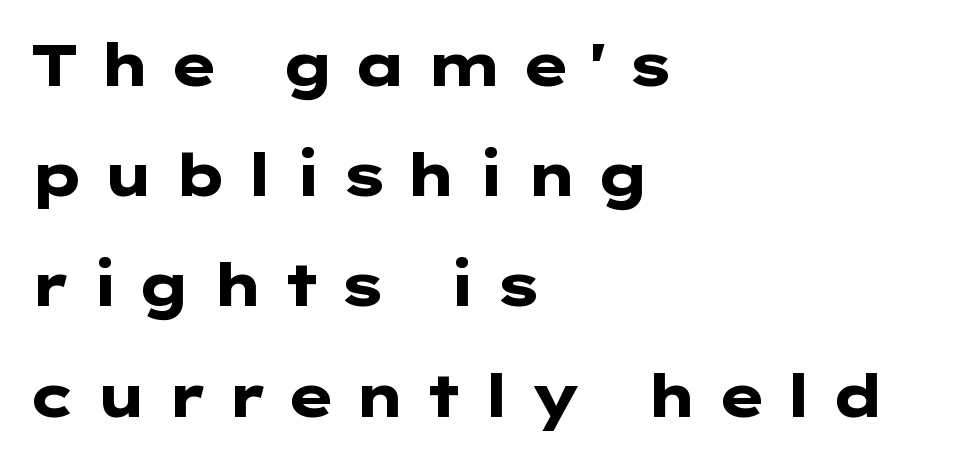
Q: Is the text bold? A: Yes.
Q: Is the text italic (slanted)? A: No, it is upright.
Q: Is the typeface a serif or a sans-serif typeface? A: Sans-serif.
Q: Is the text underlined? A: No.
Q: How is the paragraph aligned? A: Left-aligned.
Q: Is the spacing between letters normal or unusually wide? A: Unusually wide.
Q: Is the spacing between lines tight, normal or loose? A: Loose.
Q: Width (condensed, normal, or wide)? A: Wide.
Q: Stroke contrast? A: Low.
Q: x-height? A: Medium.
